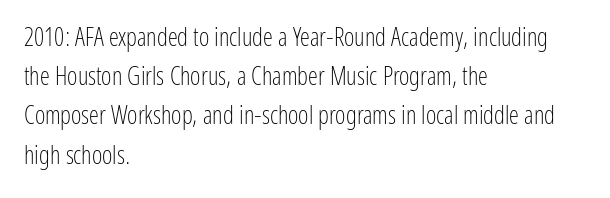
The image shows 25 px text type, upright; set left-aligned, normal line spacing (1.57x), normal letter spacing, not underlined.
